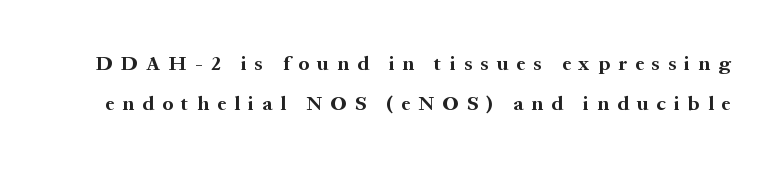
{"italic": "no", "bold": "yes", "underline": "no", "line_spacing": "loose", "line_spacing_ratio": 1.98, "letter_spacing": "wide", "letter_spacing_em": 0.41, "glyph_px": 20}
